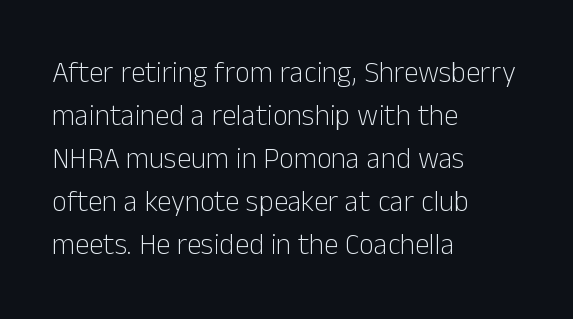
Q: Is the text bold? A: No.
Q: Is the text italic (slanted)? A: No, it is upright.
Q: Is the typeface a serif or a sans-serif typeface? A: Sans-serif.
Q: Is the text underlined? A: No.
Q: How is the paragraph aligned? A: Left-aligned.
Q: Is the spacing between letters normal or unusually wide? A: Normal.
Q: Is the spacing between lines tight, normal or loose? A: Normal.
Q: Width (condensed, normal, or wide)? A: Normal.
Q: Stroke contrast? A: Low.
Q: x-height? A: Medium.
Q: Monospaced? A: No.
